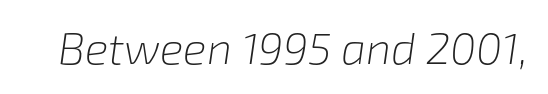
Check the space under the baseline: it is left empty. Is the letter spacing exaggerated? No — it looks like the ordinary default. Emphasis-style slanted type is in use. The cut favours lightness, reaching ordinary text weight at its darkest. Varying glyph widths throughout — classic text-font behaviour.
